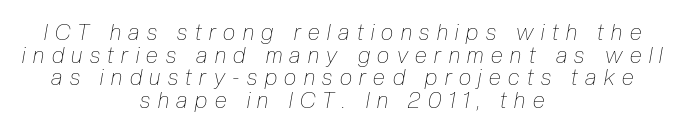
Q: Is the text bold? A: No.
Q: Is the text italic (slanted)? A: Yes, it leans right by about 10 degrees.
Q: Is the text underlined? A: No.
Q: How is the paragraph aligned? A: Centered.
Q: Is the spacing between letters normal or unusually wide? A: Unusually wide.
Q: Is the spacing between lines tight, normal or loose? A: Tight.
